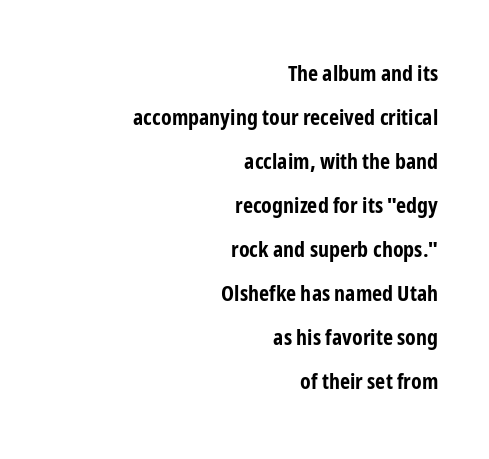
Is there any slant? The stems are plumb. Nothing unusual about the tracking: characters are spaced as the font intends. Every letter is thick-stroked: bold, no question. These lines are set flush right with a ragged left edge. Does the leading feel generous? Absolutely, it's lavish. This rendering features lettering with no underline.
